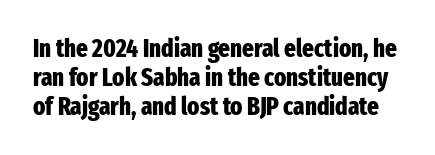
Q: Is the text bold? A: Yes.
Q: Is the text italic (slanted)? A: No, it is upright.
Q: Is the text underlined? A: No.
Q: Is the spacing between letters normal or unusually wide? A: Normal.
